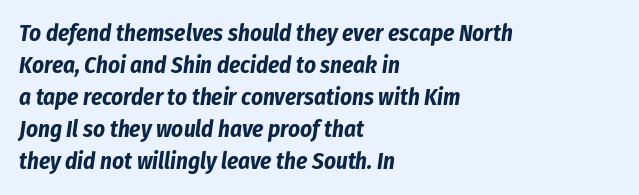
The image shows 23 px bold type, italic (leaning right); set left-aligned, normal line spacing (1.39x), normal letter spacing, not underlined.
